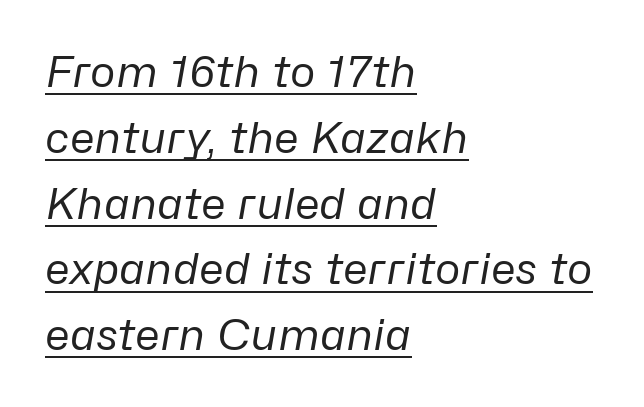
The image shows 43 px regular-weight type, italic (leaning right); set left-aligned, normal line spacing (1.53x), normal letter spacing, underlined; low stroke contrast and a medium x-height.
